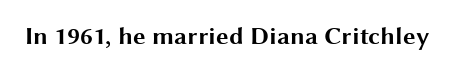
The image shows 25 px bold type, upright; set normal letter spacing, not underlined.
